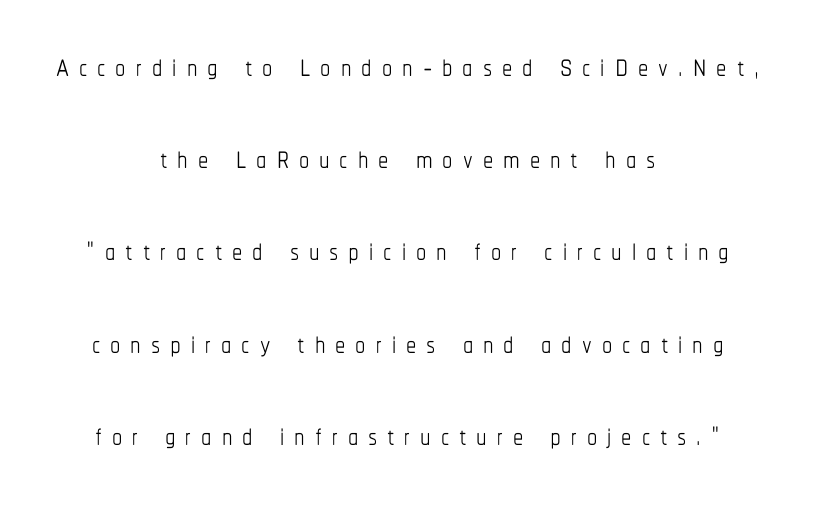
{"italic": "no", "bold": "no", "weight": "thin", "width": "condensed", "stroke_contrast": "low", "x_height": "medium", "monospaced": "no", "underline": "no", "align": "center", "line_spacing": "loose", "line_spacing_ratio": 2.25, "letter_spacing": "wide", "letter_spacing_em": 0.24, "glyph_px": 41}
